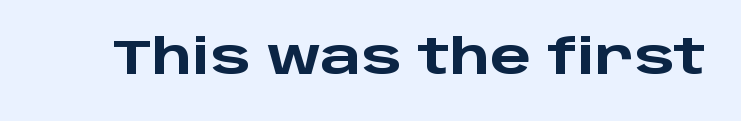
The image shows 48 px heavy, wide sans-serif type, upright; set normal letter spacing, not underlined; low stroke contrast and a large x-height.
